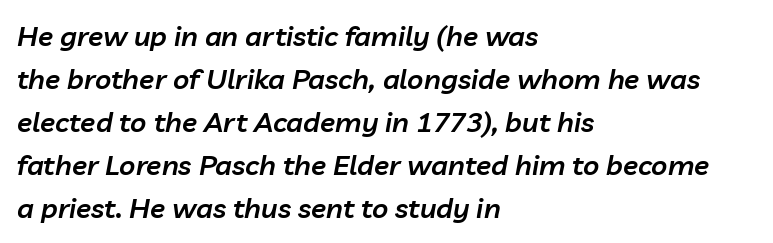
{"italic": "yes", "lean": "right", "slant_degrees": 10, "bold": "semi", "weight": "semibold", "width": "normal", "stroke_contrast": "low", "x_height": "medium", "monospaced": "no", "underline": "no", "align": "left", "line_spacing": "normal", "line_spacing_ratio": 1.54, "letter_spacing": "normal", "letter_spacing_em": 0.0, "glyph_px": 28}
